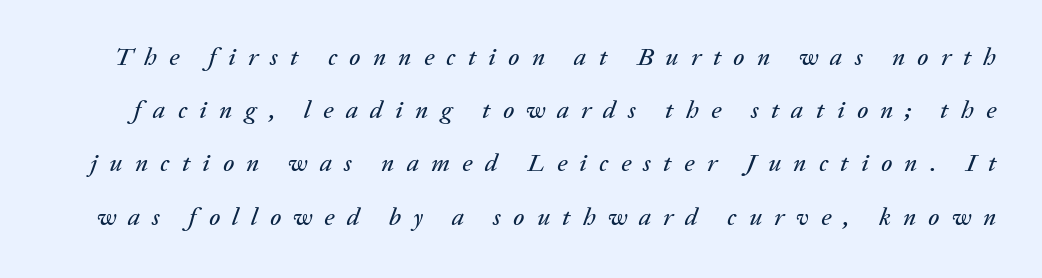
{"italic": "yes", "lean": "right", "slant_degrees": 20, "underline": "no", "line_spacing": "loose", "line_spacing_ratio": 2.13, "letter_spacing": "wide", "letter_spacing_em": 0.49, "glyph_px": 25}
